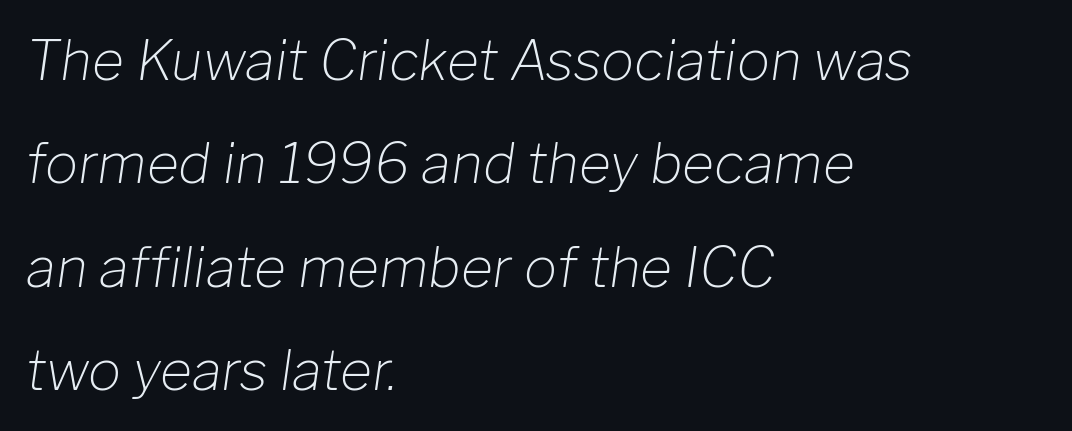
The glyphs look as if they've been sheared to an angle. Quick note: underline off. Compared with typical body copy, the letter spacing here is the same. Where is the straight margin? On the left.
